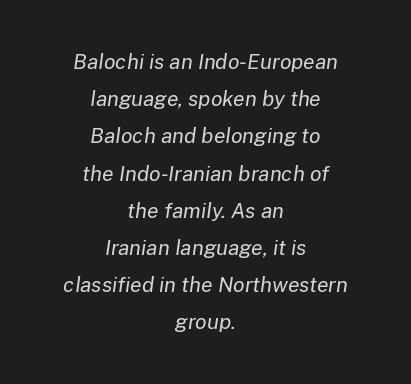
The image shows 21 px text type, italic (leaning right); set centered, line spacing 1.77x, normal letter spacing, not underlined.
